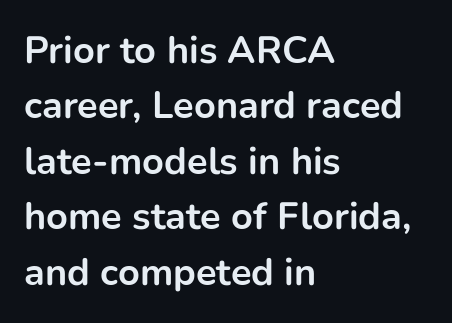
Standard letterfit; no display-style spreading of the glyphs. I'd call this a sans setting — the letters go barefoot. The lettering holds an erect, upright posture throughout. Students, observe: this is what conventionally led text looks like. These lines carry a lot of weight — the face is fully bold. Think of a printed novel: that variable character pitch is what you see here.
